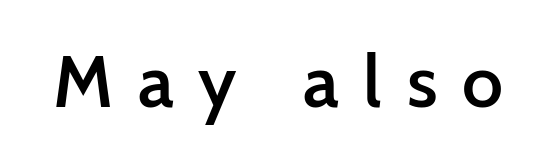
Q: Is the text bold? A: Semi-bold.
Q: Is the text italic (slanted)? A: No, it is upright.
Q: Is the typeface a serif or a sans-serif typeface? A: Sans-serif.
Q: Is the text underlined? A: No.
Q: Is the spacing between letters normal or unusually wide? A: Unusually wide.
Q: Width (condensed, normal, or wide)? A: Normal.
Q: Stroke contrast? A: Low.
Q: x-height? A: Medium.
Q: Monospaced? A: No.
